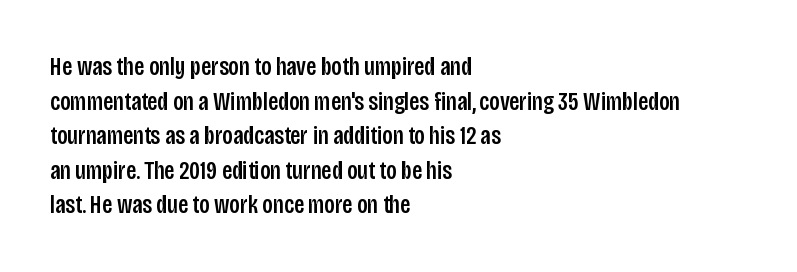
Q: Is the text italic (slanted)? A: No, it is upright.
Q: Is the text underlined? A: No.
Q: How is the paragraph aligned? A: Left-aligned.
Q: Is the spacing between letters normal or unusually wide? A: Normal.
Q: Is the spacing between lines tight, normal or loose? A: Normal.
